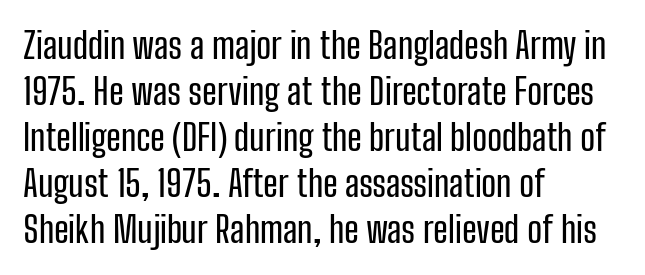
{"serif": "no", "italic": "no", "width": "condensed", "stroke_contrast": "low", "x_height": "medium", "monospaced": "no", "underline": "no", "align": "left", "line_spacing": "normal", "line_spacing_ratio": 1.28, "letter_spacing": "normal", "letter_spacing_em": 0.0, "glyph_px": 36}
